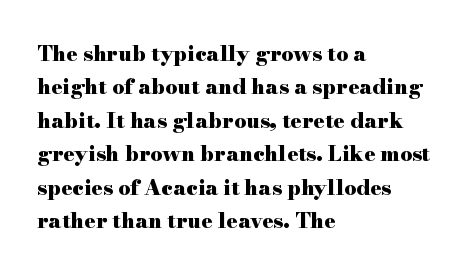
The image shows 21 px bold type, upright; set left-aligned, normal line spacing (1.59x), normal letter spacing, not underlined.
